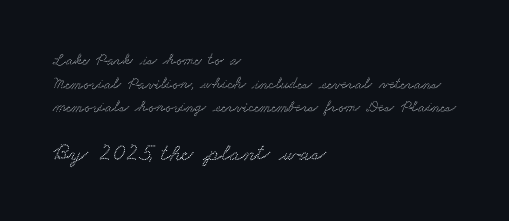
Q: Is the text underlined? A: No.
Q: How is the paragraph aligned? A: Left-aligned.
Q: Is the spacing between letters normal or unusually wide? A: Normal.
Q: Is the spacing between lines tight, normal or loose? A: Normal.
Q: Which block of text is set in a larger size, the first (top) or the second (bottom)? A: The second (bottom) one.
